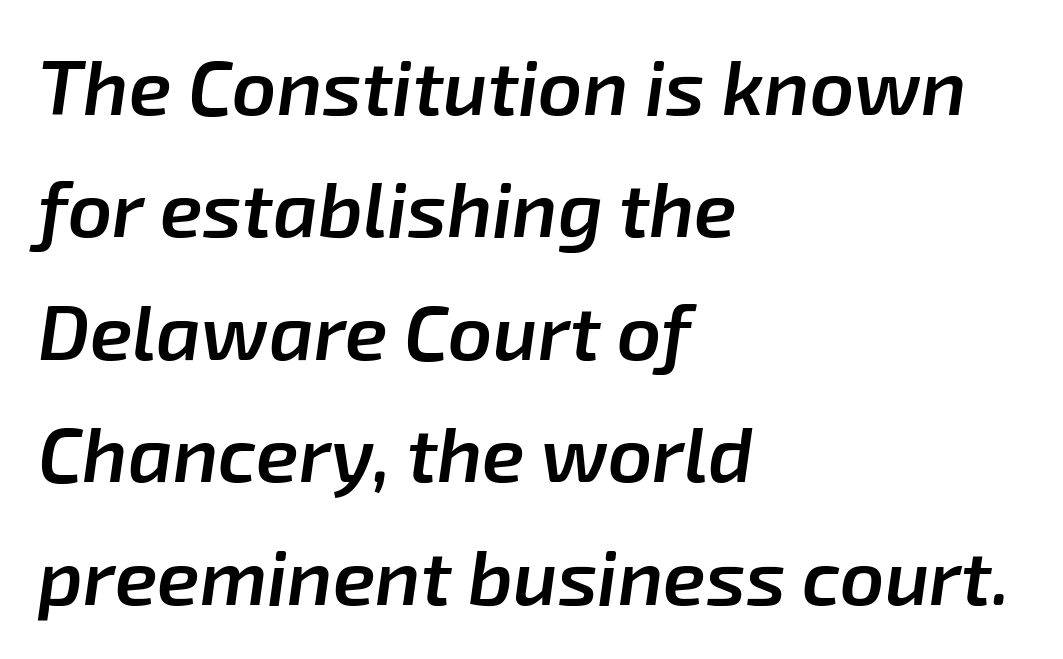
{"italic": "yes", "lean": "right", "slant_degrees": 8, "bold": "semi", "weight": "semibold", "width": "normal", "stroke_contrast": "low", "x_height": "medium", "monospaced": "no", "underline": "no", "align": "left", "line_spacing": "normal", "line_spacing_ratio": 1.59, "letter_spacing": "normal", "letter_spacing_em": 0.0, "glyph_px": 77}
